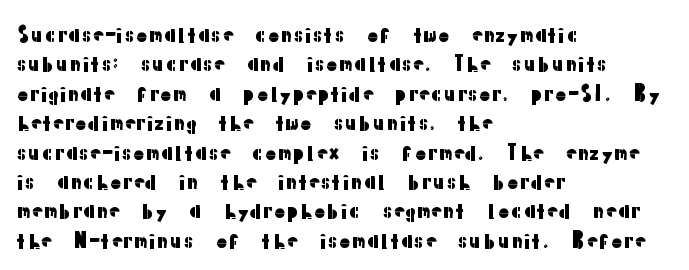
Q: Is the text italic (slanted)? A: No, it is upright.
Q: Is the text underlined? A: No.
Q: How is the paragraph aligned? A: Left-aligned.
Q: Is the spacing between letters normal or unusually wide? A: Normal.
Q: Is the spacing between lines tight, normal or loose? A: Normal.
